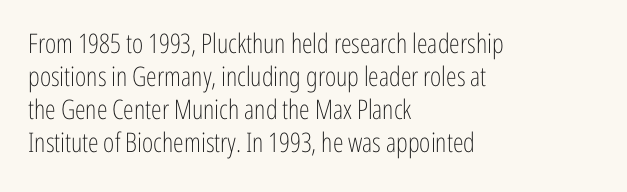
The image shows 27 px text type, upright; set left-aligned, line spacing 1.22x, normal letter spacing, not underlined.
